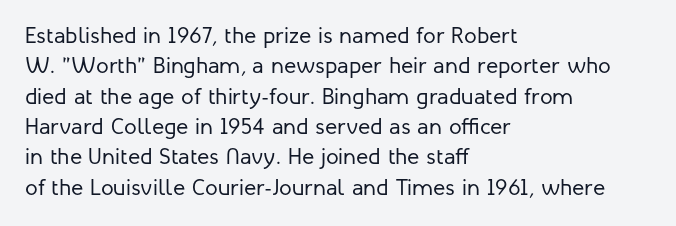
{"italic": "no", "bold": "no", "underline": "no", "align": "left", "line_spacing": "normal", "line_spacing_ratio": 1.32, "letter_spacing": "normal", "letter_spacing_em": 0.0, "glyph_px": 23}
